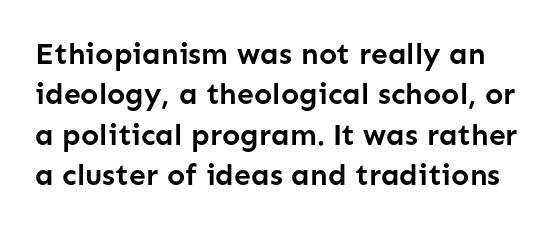
Q: Is the text bold? A: Yes.
Q: Is the text italic (slanted)? A: No, it is upright.
Q: Is the typeface a serif or a sans-serif typeface? A: Sans-serif.
Q: Is the text underlined? A: No.
Q: Is the spacing between letters normal or unusually wide? A: Normal.
Q: Is the spacing between lines tight, normal or loose? A: Normal.
Q: Width (condensed, normal, or wide)? A: Normal.
Q: Stroke contrast? A: Low.
Q: x-height? A: Medium.
Q: Monospaced? A: No.
